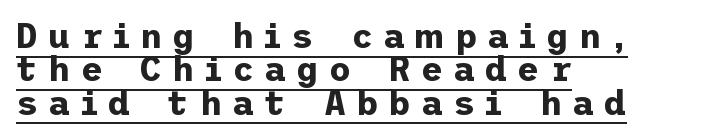
{"serif": "no", "italic": "no", "bold": "yes", "weight": "bold", "width": "normal", "stroke_contrast": "low", "x_height": "medium", "underline": "yes", "align": "left", "line_spacing": "tight", "line_spacing_ratio": 0.98, "letter_spacing": "wide", "letter_spacing_em": 0.3, "glyph_px": 34}
